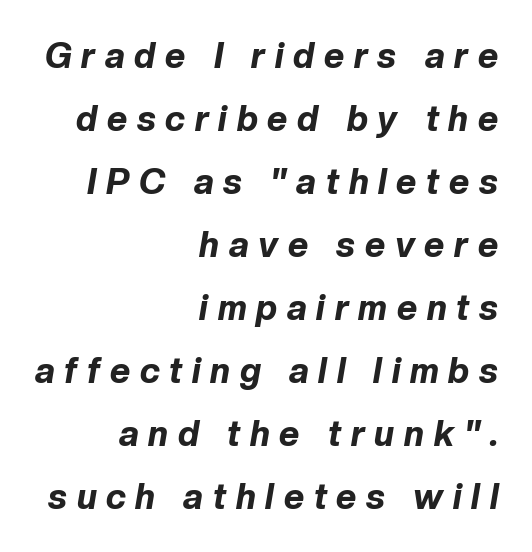
The image shows 35 px bold type, italic (leaning right); set right-aligned, line spacing 1.8x, unusually wide letter spacing (+0.28 em), not underlined; low stroke contrast and a medium x-height.
